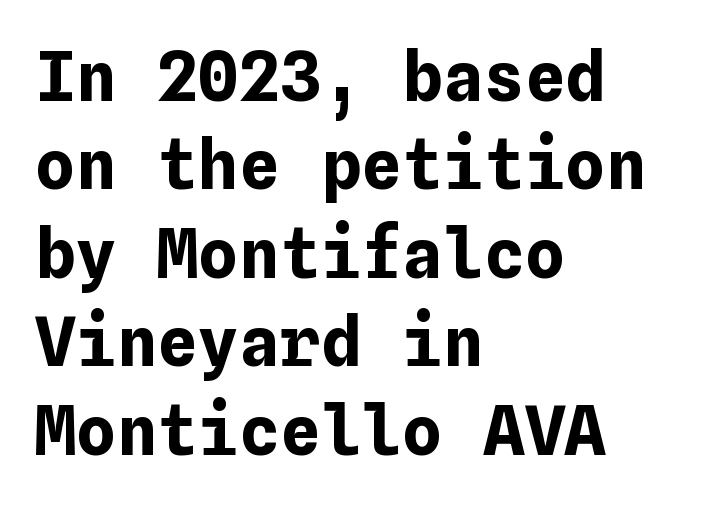
Q: Is the text bold? A: Yes.
Q: Is the text italic (slanted)? A: No, it is upright.
Q: Is the text underlined? A: No.
Q: How is the paragraph aligned? A: Left-aligned.
Q: Is the spacing between letters normal or unusually wide? A: Normal.
Q: Is the spacing between lines tight, normal or loose? A: Normal.
Q: Width (condensed, normal, or wide)? A: Normal.
Q: Stroke contrast? A: Low.
Q: x-height? A: Medium.
